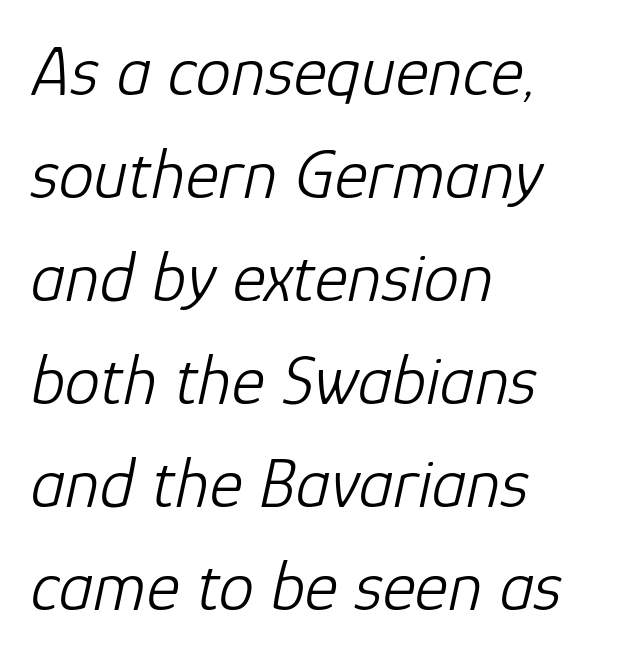
{"italic": "yes", "lean": "right", "slant_degrees": 12, "bold": "no", "weight": "light", "width": "normal", "stroke_contrast": "low", "x_height": "medium", "monospaced": "no", "underline": "no", "align": "left", "line_spacing": "normal", "line_spacing_ratio": 1.45, "letter_spacing": "normal", "letter_spacing_em": 0.0, "glyph_px": 71}
